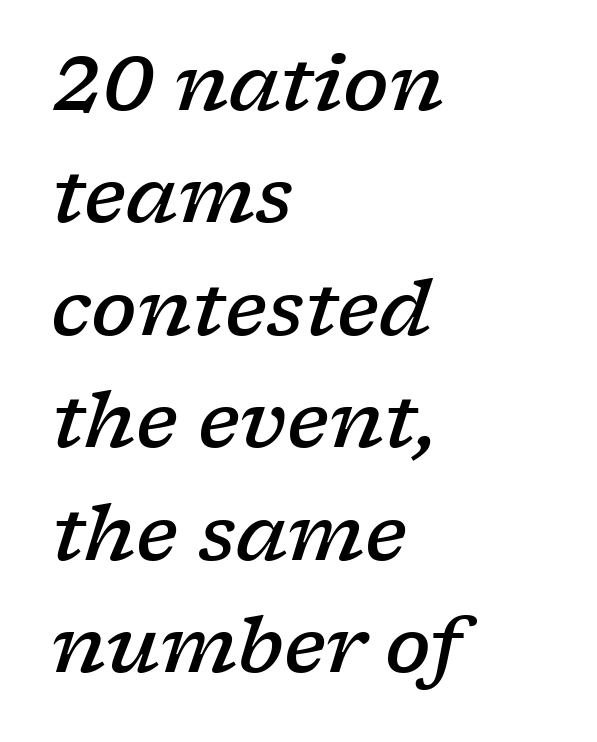
Any mark beneath the type? The region is blank. This sample is left-justified, so line endings fall wherever the words run out. The vertical gap from one line to the next is medium. Spacing verdict: proportional, widths tailored to each character.
